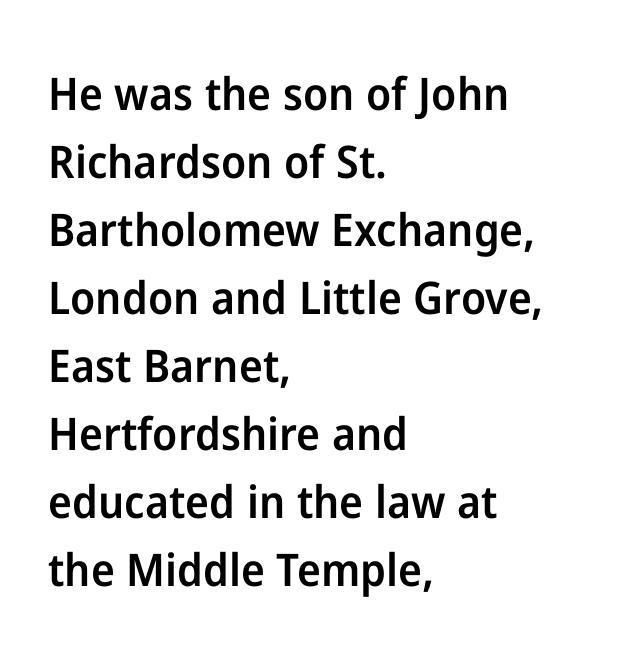
The ragged edge is on the right, which tells us the setting is flush left. Honestly, the row spacing looks completely unremarkable. No feet cap the strokes, marking this as sans-serif type. What stands out about the letter spacing? Nothing — it is the standard amount. The area under the type is left untouched.
